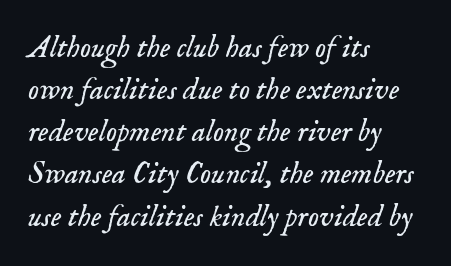
{"serif": "yes", "italic": "yes", "lean": "right", "slant_degrees": 18, "bold": "no", "weight": "light", "width": "normal", "stroke_contrast": "low", "x_height": "small", "monospaced": "no", "underline": "no", "align": "left", "line_spacing": "normal", "line_spacing_ratio": 1.36, "letter_spacing": "normal", "letter_spacing_em": 0.0, "glyph_px": 31}
